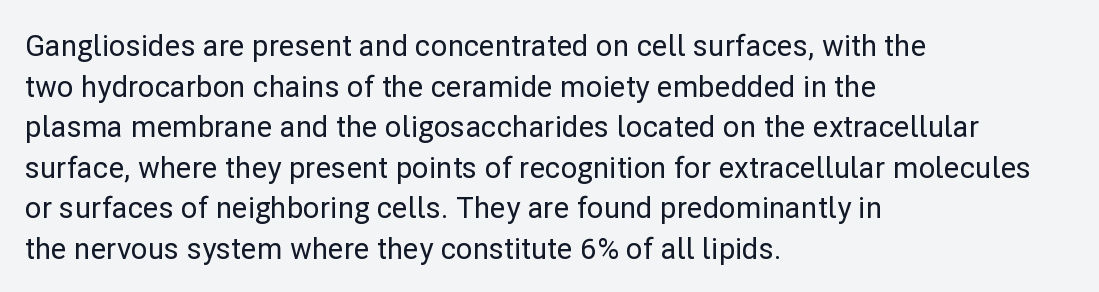
The image shows 29 px sans-serif type, upright; set left-aligned, normal line spacing (1.4x), normal letter spacing, not underlined; low stroke contrast and a medium x-height.
